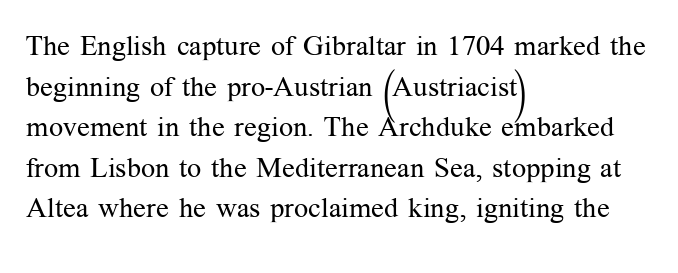
{"serif": "yes", "italic": "no", "bold": "no", "weight": "regular", "width": "normal", "stroke_contrast": "medium", "x_height": "medium", "monospaced": "no", "underline": "no", "align": "left", "line_spacing": "normal", "line_spacing_ratio": 1.45, "letter_spacing": "normal", "letter_spacing_em": 0.0, "glyph_px": 28}
